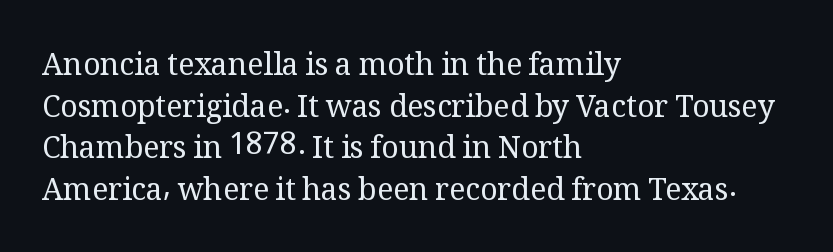
Q: Is the text bold? A: No.
Q: Is the text italic (slanted)? A: No, it is upright.
Q: Is the typeface a serif or a sans-serif typeface? A: Serif.
Q: Is the text underlined? A: No.
Q: How is the paragraph aligned? A: Left-aligned.
Q: Is the spacing between letters normal or unusually wide? A: Normal.
Q: Is the spacing between lines tight, normal or loose? A: Normal.
Q: Width (condensed, normal, or wide)? A: Normal.
Q: Stroke contrast? A: Medium.
Q: x-height? A: Medium.
Q: Monospaced? A: No.
